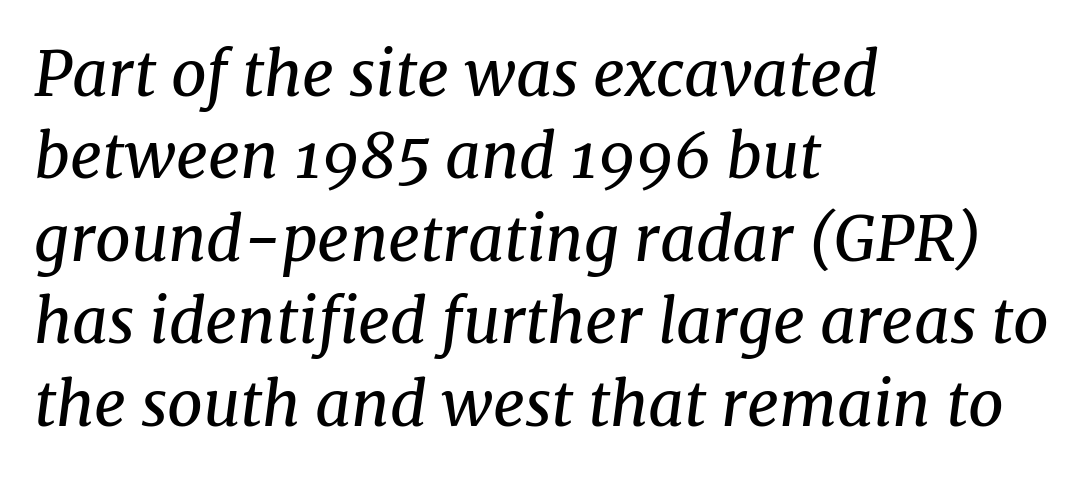
The image shows 62 px regular-weight serif type, italic (leaning right); set left-aligned, normal line spacing (1.33x), normal letter spacing, not underlined; medium stroke contrast and a medium x-height.
